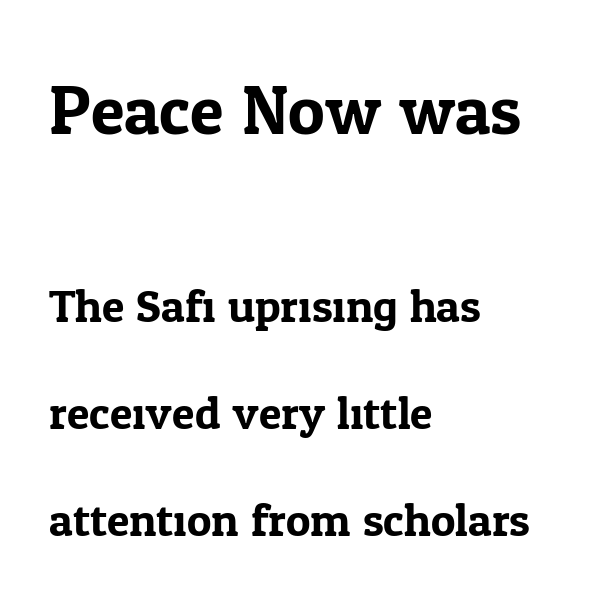
You can tell from the footed stems that serif type was used. Size hierarchy here favors the leading block over the trailing one. Posture: upright roman. Compared with typical paragraphs, the rows here are farther apart. Typeset ragged right — the left edge is the straight one. This rendering leaves character spacing at its baseline value.
